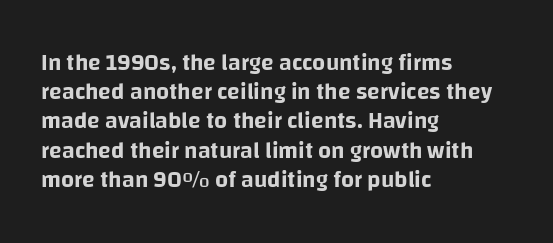
The image shows 23 px text type, upright; set left-aligned, normal line spacing (1.27x), normal letter spacing, not underlined.
